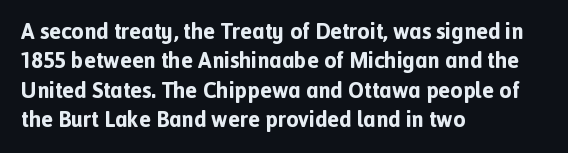
{"italic": "no", "bold": "yes", "underline": "no", "align": "left", "line_spacing": "normal", "line_spacing_ratio": 1.33, "letter_spacing": "normal", "letter_spacing_em": 0.0, "glyph_px": 22}
